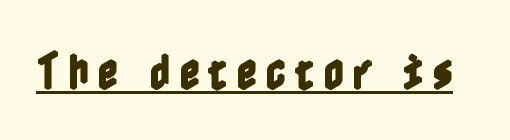
Q: Is the text italic (slanted)? A: No, it is upright.
Q: Is the text underlined? A: Yes.
Q: Is the spacing between letters normal or unusually wide? A: Unusually wide.
Q: Width (condensed, normal, or wide)? A: Condensed.
Q: x-height? A: Medium.
